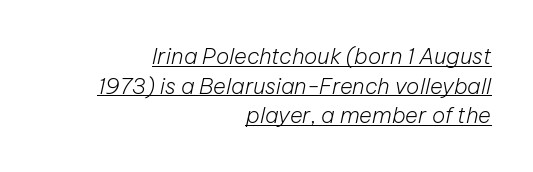
The image shows 22 px text type, italic (leaning right); set right-aligned, normal line spacing (1.35x), normal letter spacing, underlined.
